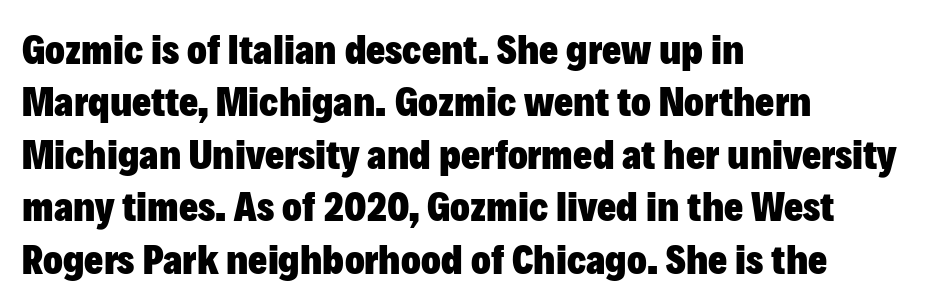
The image shows 41 px heavy sans-serif type, upright; set left-aligned, normal line spacing (1.28x), normal letter spacing, not underlined; low stroke contrast and a medium x-height.
